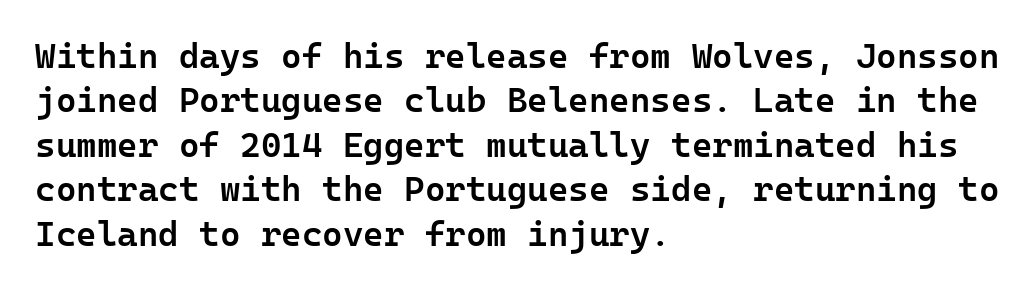
The image shows 35 px semibold sans-serif type, upright; set left-aligned, normal line spacing (1.27x), normal letter spacing, not underlined; low stroke contrast and a medium x-height.
